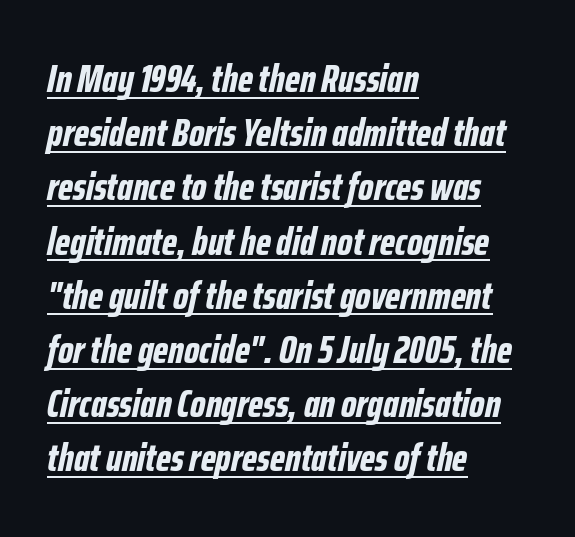
Q: Is the text bold? A: Yes.
Q: Is the text italic (slanted)? A: Yes, it leans right by about 12 degrees.
Q: Is the text underlined? A: Yes.
Q: How is the paragraph aligned? A: Left-aligned.
Q: Is the spacing between letters normal or unusually wide? A: Normal.
Q: Is the spacing between lines tight, normal or loose? A: Normal.
Q: Width (condensed, normal, or wide)? A: Condensed.
Q: Stroke contrast? A: Low.
Q: x-height? A: Medium.
Q: Monospaced? A: No.
